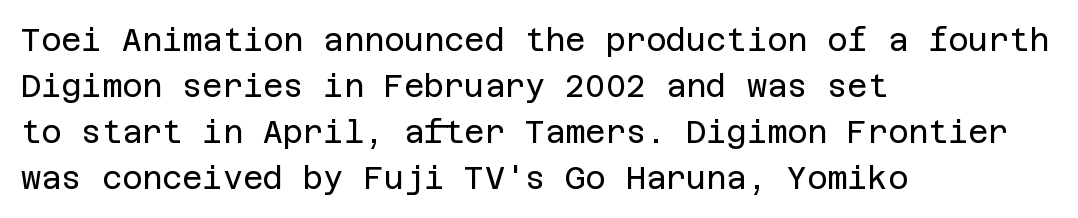
The font sits on the lighter half of the weight spectrum, regular included. Nope, no serifs anywhere on these letters. In CSS terms this would be text-align: left. Horizontal bands of white between lines are of average thickness. A typesetter would call this zero additional tracking.
